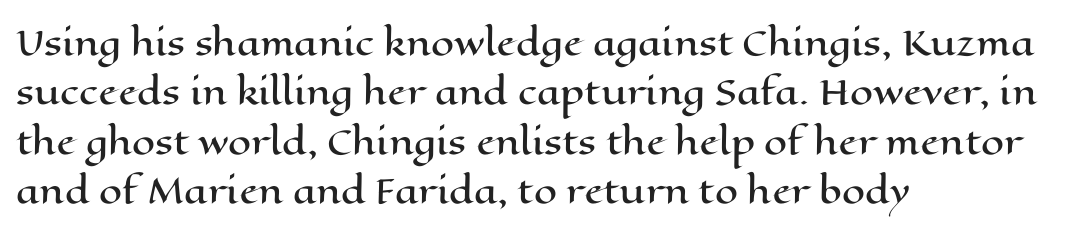
The face used here is rendered with its standard letterfit. Reading down the block, your eye returns to a fixed left position each line. Descenders are the only things crossing below the line. Style check: upright. A typesetter would call this proportional, since set widths differ per character. Horizontal bands of white between lines are of average thickness.
